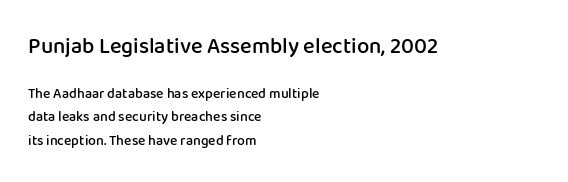
Ascenders rise straight up at ninety degrees. Successive baselines arrive at the customary interval. Weight: semibold (demi). Tracking here is standard; glyphs follow each other at the usual distance. Unmarked baselines from the first word to the last.
